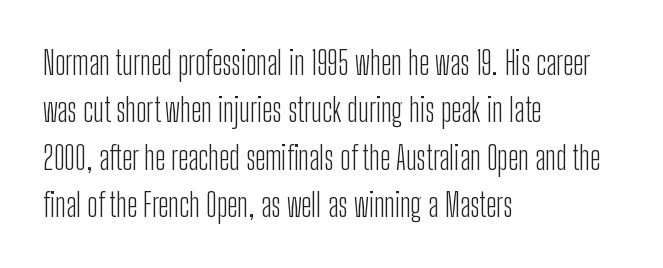
The image shows 32 px light, condensed sans-serif type, upright; set left-aligned, normal line spacing (1.48x), normal letter spacing, not underlined; low stroke contrast and a medium x-height.
